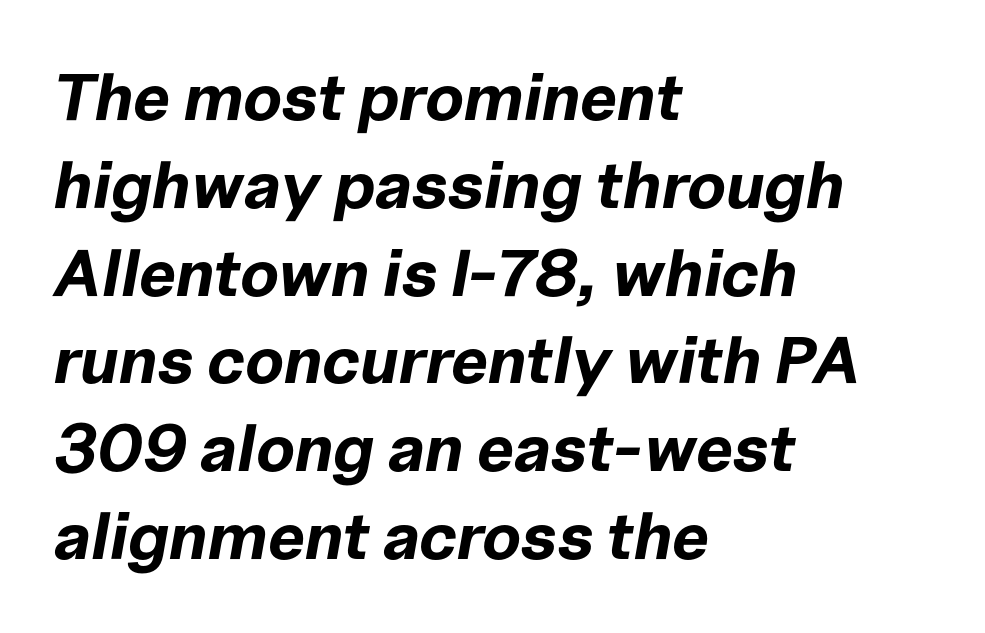
Do the characters align in a grid? No, the font is proportional. Here the glyphs are tracked normally, forming tight word shapes. Each glyph is drawn with heavy, bold strokes. Does the leading feel generous? No, just average. Layout note: lines flush left.
